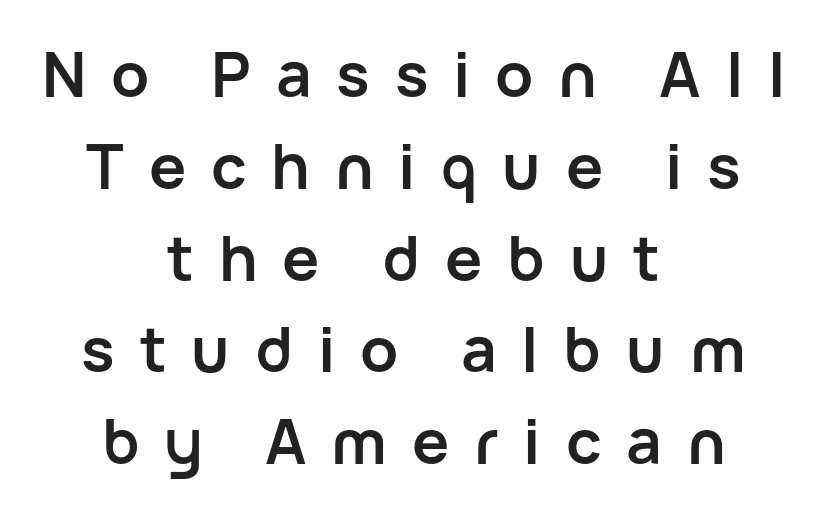
Q: Is the text bold? A: Yes.
Q: Is the text italic (slanted)? A: No, it is upright.
Q: Is the typeface a serif or a sans-serif typeface? A: Sans-serif.
Q: Is the text underlined? A: No.
Q: How is the paragraph aligned? A: Centered.
Q: Is the spacing between letters normal or unusually wide? A: Unusually wide.
Q: Is the spacing between lines tight, normal or loose? A: Normal.
Q: Width (condensed, normal, or wide)? A: Normal.
Q: Stroke contrast? A: Low.
Q: x-height? A: Medium.
Q: Monospaced? A: No.
